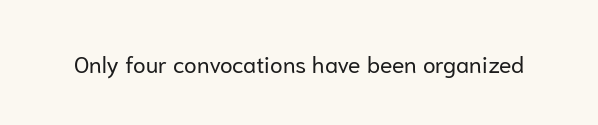
The type is set solid horizontally, with unmodified tracking. Words float on clear page, feet unadorned. A quiet, ordinary-to-light weight characterises the typeface. The type sits square on the baseline with zero lean.
